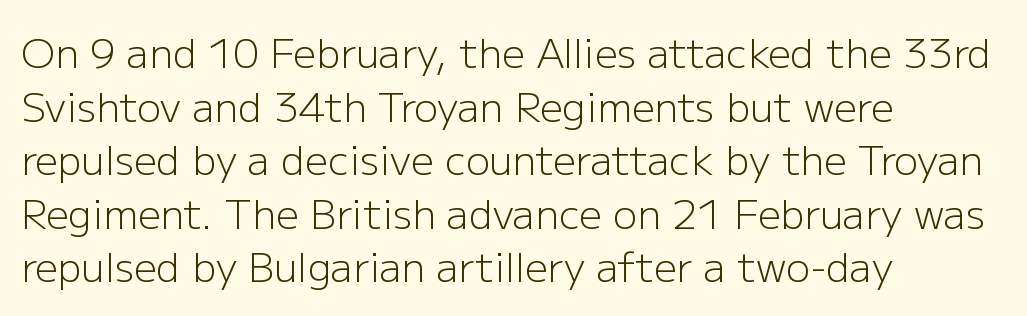
Each stroke keeps to a modest, everyday thickness or less. The rendering anchors every line to the left-hand side. Character widths vary here, with narrow letters taking less room than wide ones. Italic: no, the glyphs are upright roman.
